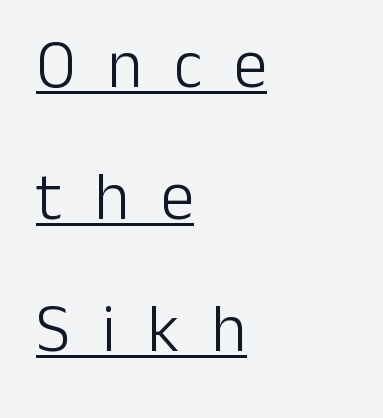
Q: Is the text bold? A: No.
Q: Is the text italic (slanted)? A: No, it is upright.
Q: Is the typeface a serif or a sans-serif typeface? A: Sans-serif.
Q: Is the text underlined? A: Yes.
Q: How is the paragraph aligned? A: Left-aligned.
Q: Is the spacing between letters normal or unusually wide? A: Unusually wide.
Q: Is the spacing between lines tight, normal or loose? A: Loose.
Q: Width (condensed, normal, or wide)? A: Normal.
Q: Stroke contrast? A: Low.
Q: x-height? A: Medium.
Q: Monospaced? A: No.
